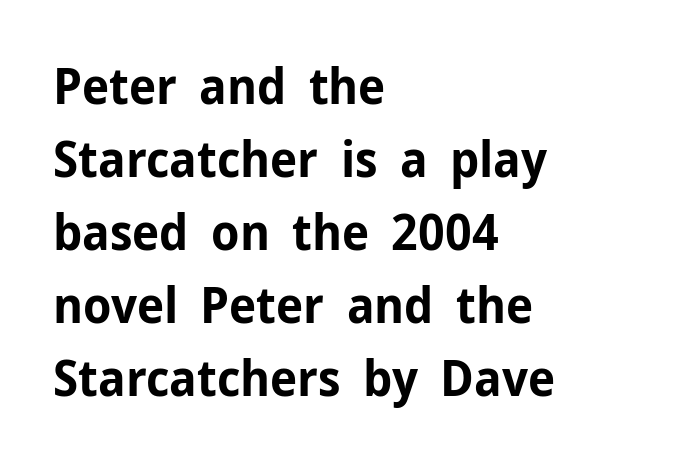
Q: Is the text bold? A: Yes.
Q: Is the text italic (slanted)? A: No, it is upright.
Q: Is the typeface a serif or a sans-serif typeface? A: Sans-serif.
Q: Is the text underlined? A: No.
Q: How is the paragraph aligned? A: Left-aligned.
Q: Is the spacing between letters normal or unusually wide? A: Normal.
Q: Is the spacing between lines tight, normal or loose? A: Normal.
Q: Width (condensed, normal, or wide)? A: Normal.
Q: Stroke contrast? A: Low.
Q: x-height? A: Medium.
Q: Monospaced? A: No.
